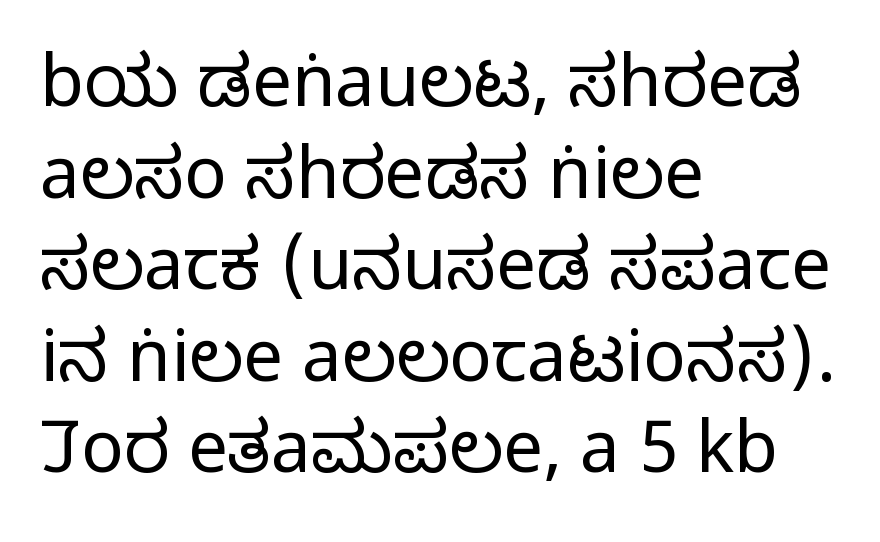
{"serif": "no", "italic": "no", "bold": "no", "weight": "regular", "width": "condensed", "stroke_contrast": "low", "x_height": "large", "monospaced": "no", "underline": "no", "align": "left", "line_spacing": "normal", "line_spacing_ratio": 1.29, "letter_spacing": "normal", "letter_spacing_em": 0.0, "glyph_px": 71}
